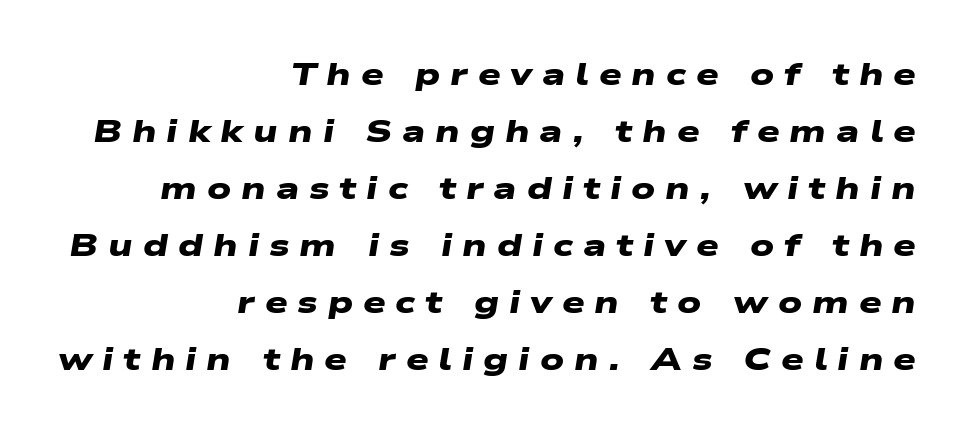
The area under the type is left untouched. Serif or sans? Sans — the stroke terminals are bare. Line endings align vertically; line beginnings do not. How heavy is the stroke? Heavy — this is a bold. Does extra space separate the letters? Yes, quite a lot of it. You could not count columns in this text — the font is proportionally spaced.
